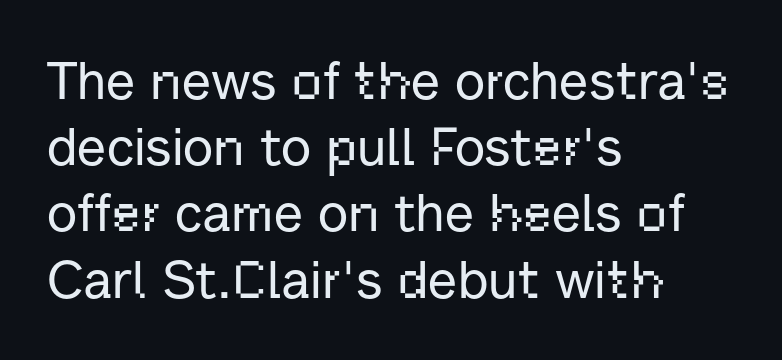
The paragraph shown leans on its left margin. The lines sit at an ordinary, default distance from one another. Classification — sans serif. Here the designer chose a conventional face with non-uniform glyph widths.
